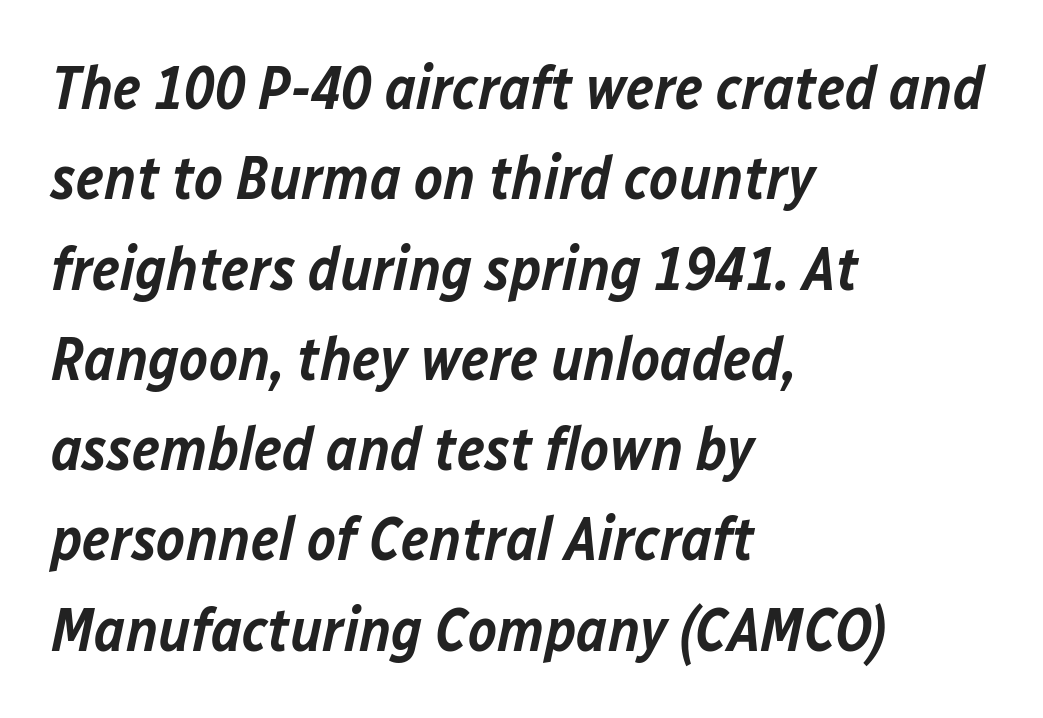
Here the designer chose a conventional face with non-uniform glyph widths. Each row of text sits above clean, open space. Honestly, the letter spacing is just normal — you wouldn't notice it. The typography opts for an oblique posture over an upright one.
